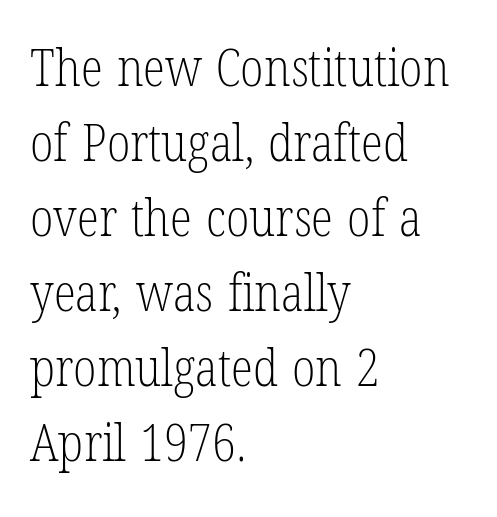
Q: Is the text bold? A: No.
Q: Is the text italic (slanted)? A: No, it is upright.
Q: Is the typeface a serif or a sans-serif typeface? A: Serif.
Q: Is the text underlined? A: No.
Q: How is the paragraph aligned? A: Left-aligned.
Q: Is the spacing between letters normal or unusually wide? A: Normal.
Q: Is the spacing between lines tight, normal or loose? A: Normal.
Q: Width (condensed, normal, or wide)? A: Condensed.
Q: Stroke contrast? A: Low.
Q: x-height? A: Medium.
Q: Monospaced? A: No.
